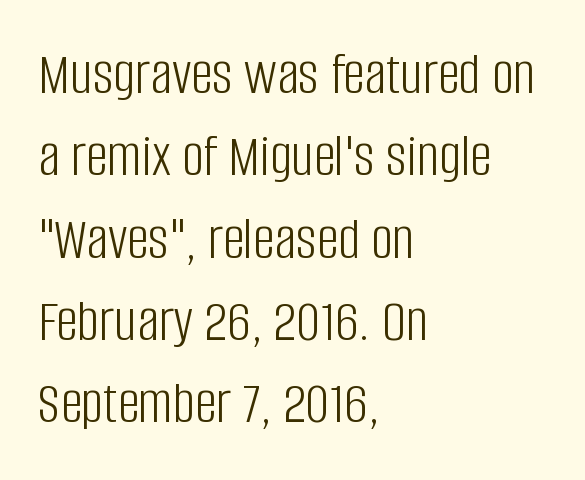
Q: Is the text bold? A: No.
Q: Is the text italic (slanted)? A: No, it is upright.
Q: Is the typeface a serif or a sans-serif typeface? A: Sans-serif.
Q: Is the text underlined? A: No.
Q: How is the paragraph aligned? A: Left-aligned.
Q: Is the spacing between letters normal or unusually wide? A: Normal.
Q: Is the spacing between lines tight, normal or loose? A: Normal.
Q: Width (condensed, normal, or wide)? A: Condensed.
Q: Stroke contrast? A: Low.
Q: x-height? A: Large.
Q: Monospaced? A: No.
